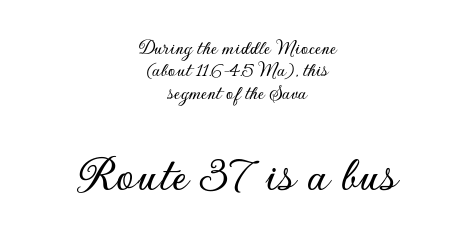
Q: Is the text italic (slanted)? A: Yes.
Q: Is the typeface a serif or a sans-serif typeface? A: Sans-serif.
Q: Is the text underlined? A: No.
Q: How is the paragraph aligned? A: Centered.
Q: Is the spacing between letters normal or unusually wide? A: Normal.
Q: Is the spacing between lines tight, normal or loose? A: Tight.
Q: Which block of text is set in a larger size, the first (top) or the second (bottom)? A: The second (bottom) one.
Q: Width (condensed, normal, or wide)? A: Normal.
Q: Stroke contrast? A: Low.
Q: x-height? A: Small.
Q: Monospaced? A: No.
